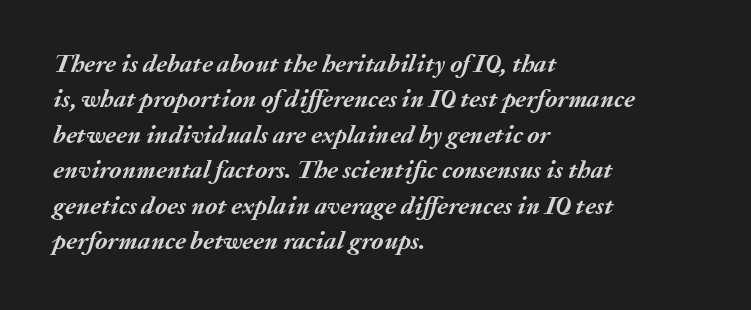
Each line starts at the same left margin while the right side varies. The passage shown is emphatically bold. Designer's note — italics engaged. The rows are spaced the way most documents space them. Underlining? Definitely not there.
